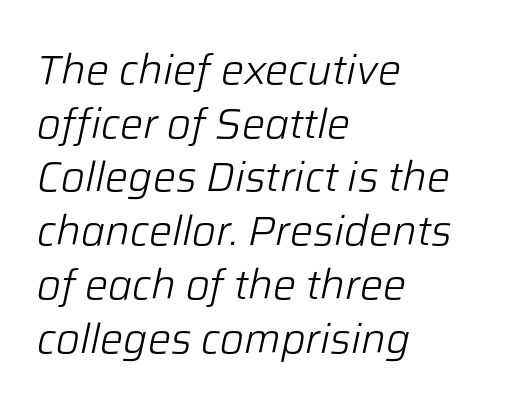
A typesetter would call this proportional, since set widths differ per character. A bare baseline throughout the passage. Rows of type keep a routine distance in the vertical direction. Between one letter and the next there's only the usual sliver of space. In CSS terms this would be text-align: left.
